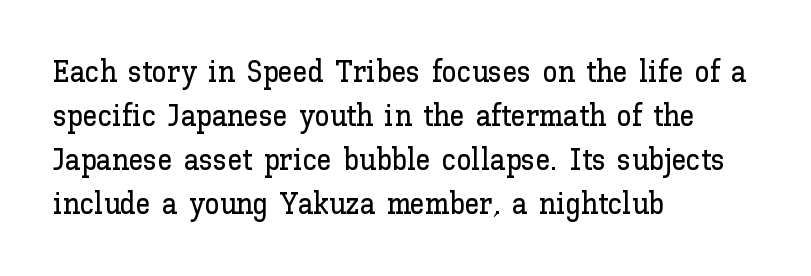
The passage is arranged the way most books set body copy — flush left. Ordinary non-slanted type is in use. Descenders are the only things crossing below the line. Is this a fixed-width face? No — the glyphs have proportional, varying widths.
